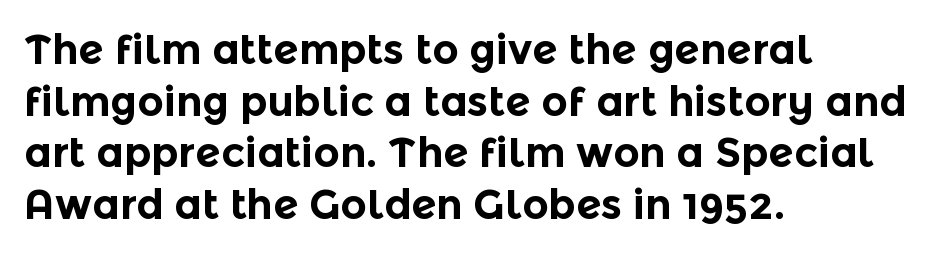
Q: Is the text bold? A: Yes.
Q: Is the text italic (slanted)? A: No, it is upright.
Q: Is the typeface a serif or a sans-serif typeface? A: Sans-serif.
Q: Is the text underlined? A: No.
Q: How is the paragraph aligned? A: Left-aligned.
Q: Is the spacing between letters normal or unusually wide? A: Normal.
Q: Is the spacing between lines tight, normal or loose? A: Normal.
Q: Width (condensed, normal, or wide)? A: Normal.
Q: x-height? A: Medium.
Q: Monospaced? A: No.
